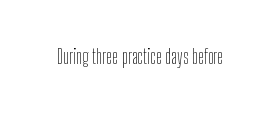
{"italic": "no", "bold": "no", "underline": "no", "letter_spacing": "normal", "letter_spacing_em": 0.0, "glyph_px": 20}
